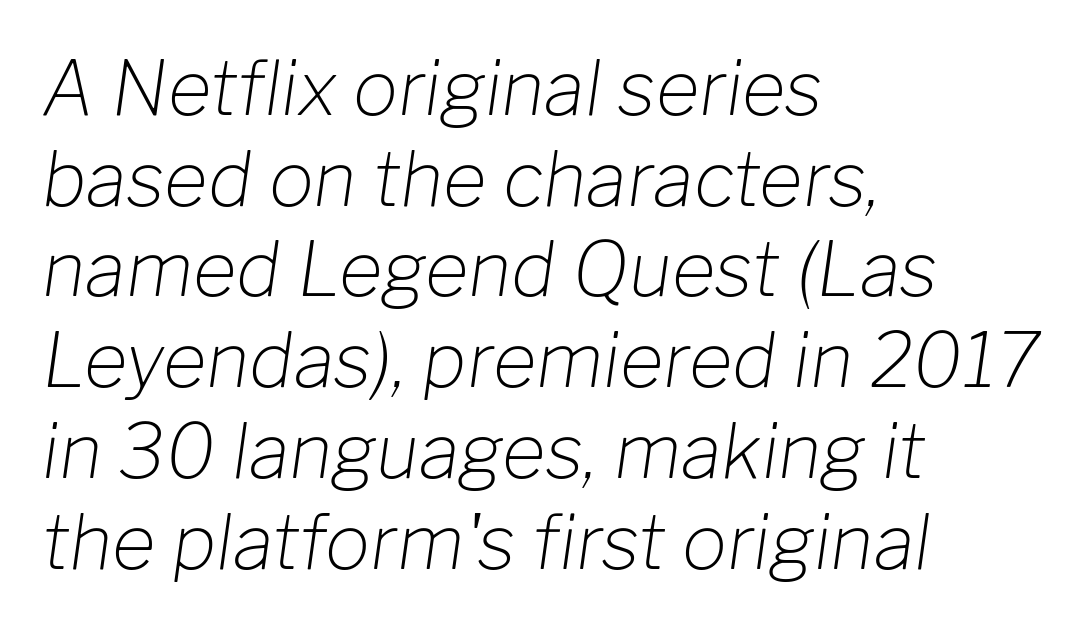
The image shows 75 px light type, italic (leaning right); set left-aligned, line spacing 1.21x, normal letter spacing, not underlined; low stroke contrast and a medium x-height.
